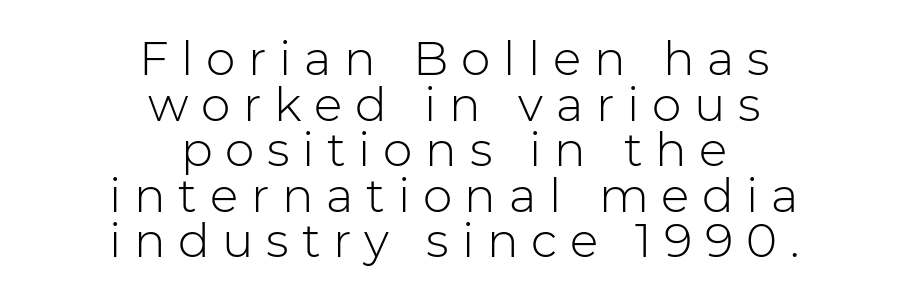
The image shows 47 px light sans-serif type, upright; set centered, tight line spacing (0.97x), unusually wide letter spacing (+0.27 em), not underlined; low stroke contrast and a medium x-height.
